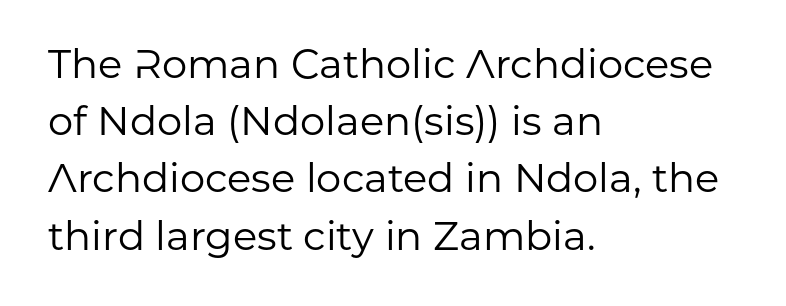
The image shows 40 px regular-weight sans-serif type, upright; set left-aligned, normal line spacing (1.43x), normal letter spacing, not underlined; low stroke contrast and a medium x-height.
